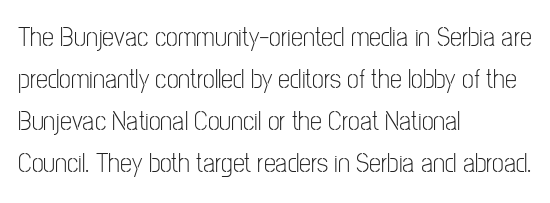
Anything drawn beneath the words? Only blank space. Each word holds together tightly as a unit, with standard inter-letter gaps. Each stroke keeps to a modest, everyday thickness or less. Normally led — the rows are evenly, conventionally spaced. In CSS terms this would be text-align: left. Does the lettering tilt? It doesn't — this is upright.
